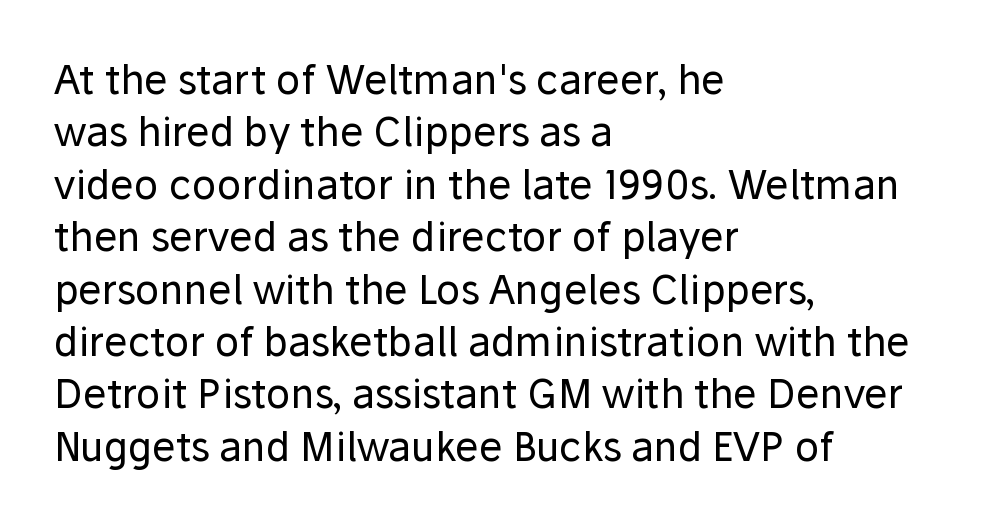
In terms of leading, this rendering sits right in the middle. This sample has the flowing, uneven cadence of proportional lettering. I'd call this a sans setting — the letters go barefoot. No chunkiness to these letters — they're not bold. Teacher's note: observe the even left margin — that is flush-left alignment.
